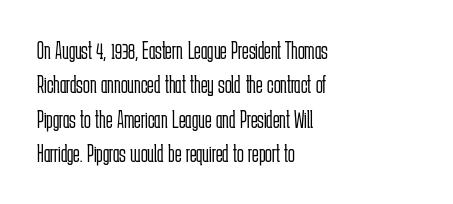
{"italic": "no", "bold": "no", "underline": "no", "align": "left", "line_spacing": "normal", "line_spacing_ratio": 1.38, "letter_spacing": "normal", "letter_spacing_em": 0.0, "glyph_px": 25}
